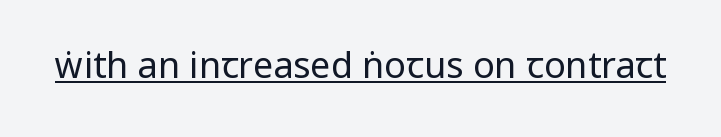
Serif or sans? Sans — the stroke terminals are bare. The rendered words wear a rule along their underside. Standard letterfit; no display-style spreading of the glyphs. Here the designer chose a conventional face with non-uniform glyph widths. The lettering holds an erect, upright posture throughout. Stems and bowls with no extra thickness — not bold.
